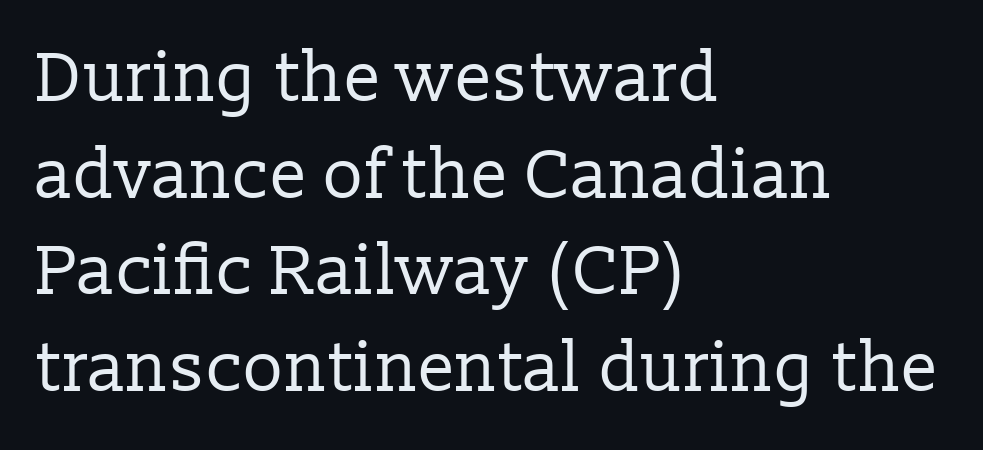
{"serif": "yes", "italic": "no", "bold": "no", "weight": "regular", "width": "normal", "stroke_contrast": "low", "x_height": "medium", "monospaced": "no", "underline": "no", "align": "left", "line_spacing": "normal", "line_spacing_ratio": 1.4, "letter_spacing": "normal", "letter_spacing_em": 0.0, "glyph_px": 69}
